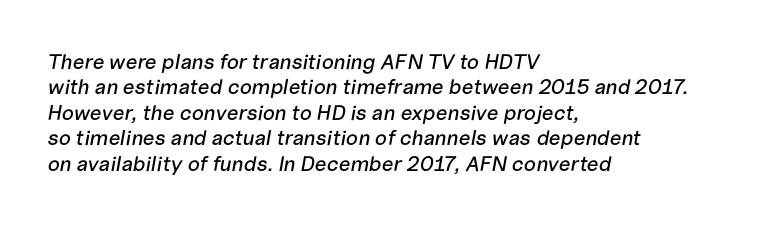
Q: Is the text italic (slanted)? A: Yes, it leans right by about 10 degrees.
Q: Is the text underlined? A: No.
Q: How is the paragraph aligned? A: Left-aligned.
Q: Is the spacing between letters normal or unusually wide? A: Normal.
